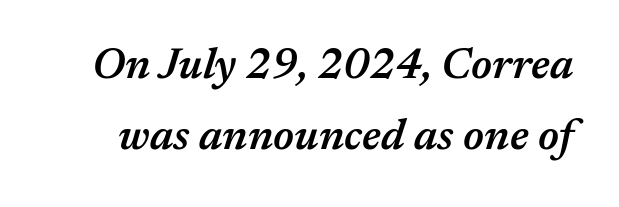
{"italic": "yes", "lean": "right", "slant_degrees": 17, "bold": "semi", "weight": "semibold", "width": "normal", "stroke_contrast": "medium", "x_height": "medium", "monospaced": "no", "underline": "no", "line_spacing": "normal", "line_spacing_ratio": 1.65, "letter_spacing": "normal", "letter_spacing_em": 0.0, "glyph_px": 43}
